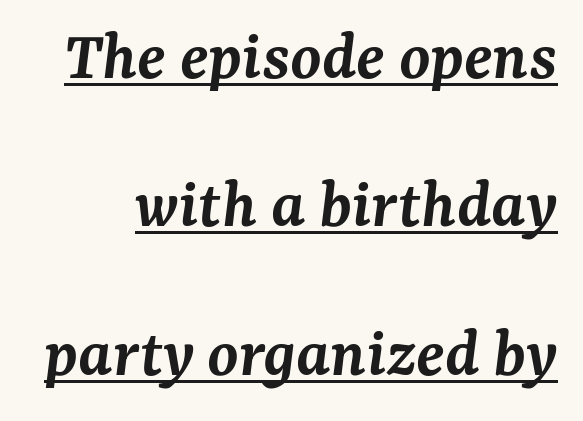
The image shows 71 px semibold serif type, italic (leaning right); set loose line spacing (2.09x), normal letter spacing, underlined; medium stroke contrast and a medium x-height.
